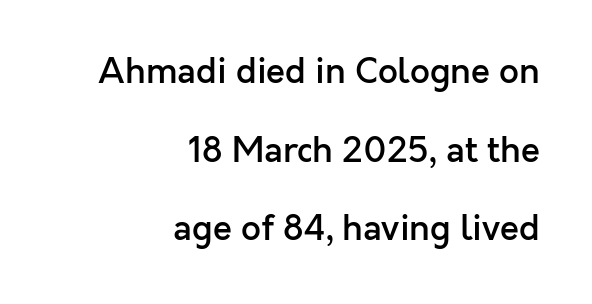
{"serif": "no", "italic": "no", "bold": "semi", "weight": "semibold", "width": "normal", "x_height": "medium", "monospaced": "no", "underline": "no", "align": "right", "line_spacing": "loose", "line_spacing_ratio": 2.25, "letter_spacing": "normal", "letter_spacing_em": 0.0, "glyph_px": 35}
